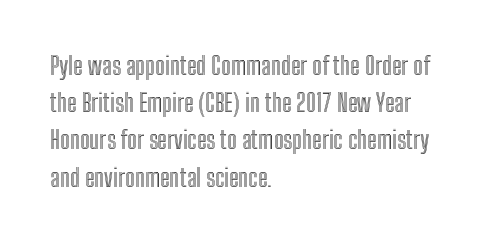
Designer's note — italics off, roman on. Compared with typical paragraphs, the rows here are spaced about the same. No word sits above an underline. Left-aligned paragraph, ragged on the right. This sample uses plain, unmodified letter spacing.
